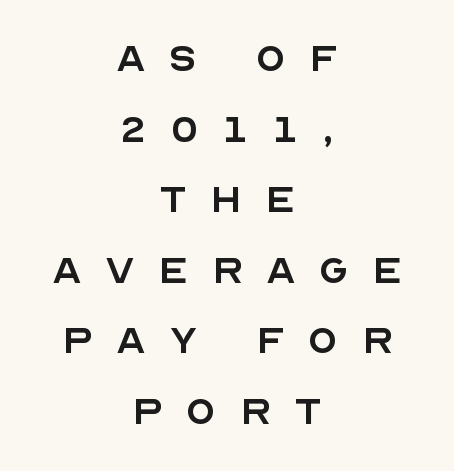
The rendering uses natural spacing where letterforms have individual widths. Words appear elongated and porous because spacing is wide. No chunkiness to these letters — they're not bold. Letterform terminals end flat and unadorned throughout the passage.
